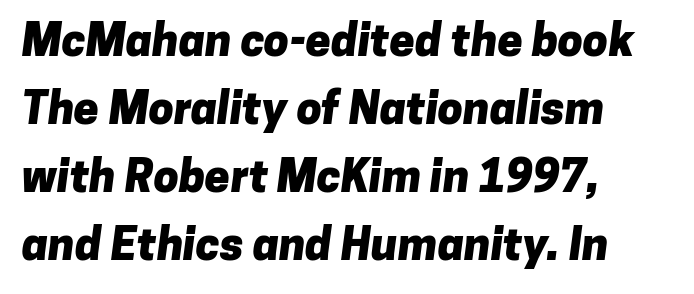
The image shows 45 px heavy sans-serif type; set left-aligned, normal line spacing (1.51x), normal letter spacing, not underlined; low stroke contrast and a medium x-height.
